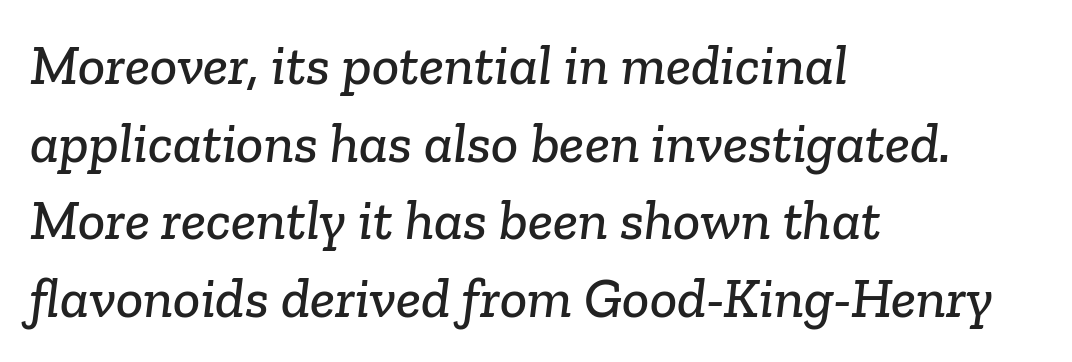
Q: Is the typeface a serif or a sans-serif typeface? A: Serif.
Q: Is the text underlined? A: No.
Q: How is the paragraph aligned? A: Left-aligned.
Q: Is the spacing between letters normal or unusually wide? A: Normal.
Q: Is the spacing between lines tight, normal or loose? A: Normal.
Q: Width (condensed, normal, or wide)? A: Normal.
Q: Stroke contrast? A: Low.
Q: x-height? A: Medium.
Q: Monospaced? A: No.
